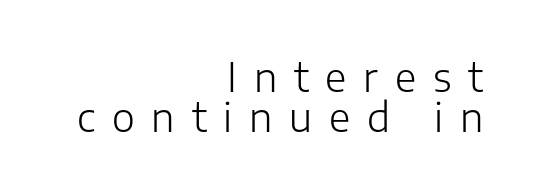
Posture: straight, roman, zero tilt. The paragraph has a hard right edge and a soft left edge. Proportional: the letters do not fall into vertical columns. Regarding serifs, this sample does without them. Nothing heavy about these letters — not bold at all. Anything drawn beneath the words? Only blank space.
